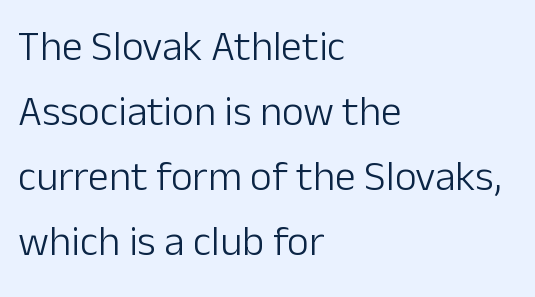
Stem width sits at or under what a default text font uses. Normally led — the rows are evenly, conventionally spaced. The designer went with a sans here, leaving each stem footless. Look at the tracking — it's just the regular setting, nothing added. These lines are set flush left with a ragged right edge.
